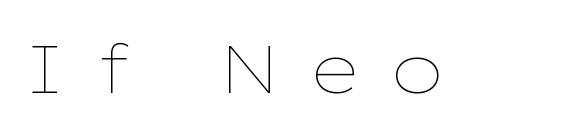
{"italic": "no", "bold": "no", "weight": "thin", "width": "wide", "stroke_contrast": "low", "x_height": "medium", "monospaced": "no", "underline": "no", "letter_spacing": "wide", "letter_spacing_em": 0.44, "glyph_px": 68}
